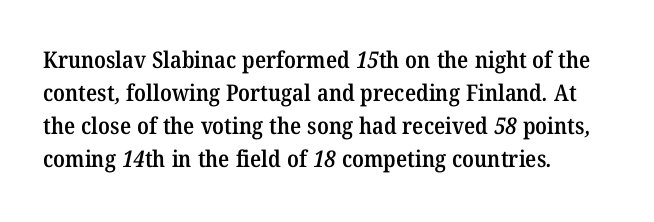
Q: Is the text bold? A: Semi-bold.
Q: Is the text underlined? A: No.
Q: How is the paragraph aligned? A: Left-aligned.
Q: Is the spacing between letters normal or unusually wide? A: Normal.
Q: Is the spacing between lines tight, normal or loose? A: Normal.
